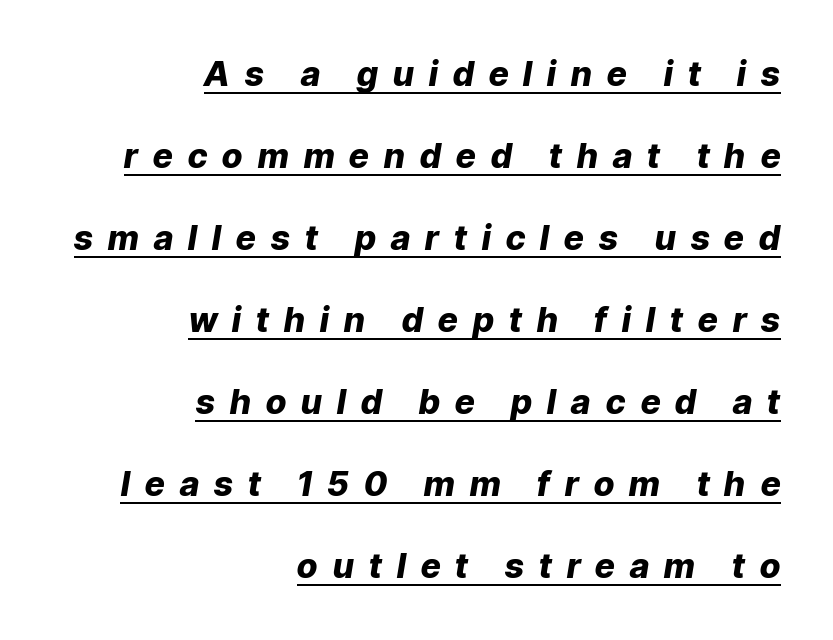
Q: Is the text bold? A: Yes.
Q: Is the text italic (slanted)? A: Yes, it leans right by about 9 degrees.
Q: Is the text underlined? A: Yes.
Q: How is the paragraph aligned? A: Right-aligned.
Q: Is the spacing between letters normal or unusually wide? A: Unusually wide.
Q: Is the spacing between lines tight, normal or loose? A: Loose.
Q: Width (condensed, normal, or wide)? A: Normal.
Q: Stroke contrast? A: Low.
Q: x-height? A: Medium.
Q: Monospaced? A: No.
